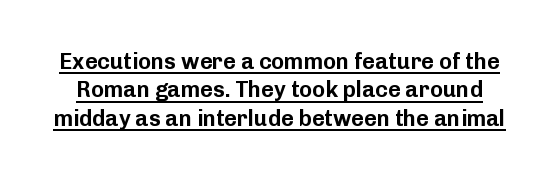
{"italic": "no", "underline": "yes", "line_spacing": "normal", "line_spacing_ratio": 1.29, "letter_spacing": "normal", "letter_spacing_em": 0.0, "glyph_px": 22}
